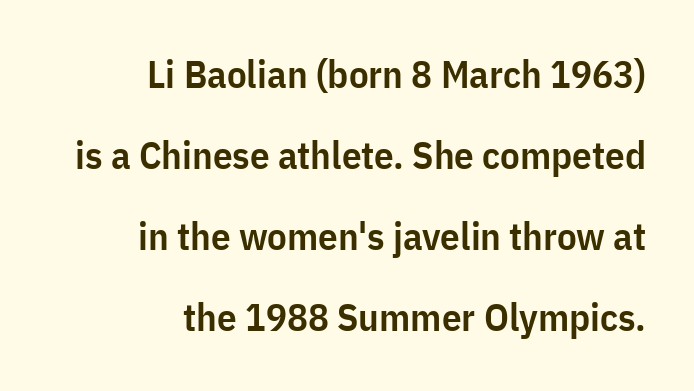
{"serif": "no", "italic": "no", "bold": "semi", "weight": "semibold", "width": "condensed", "stroke_contrast": "low", "x_height": "medium", "monospaced": "no", "underline": "no", "align": "right", "line_spacing": "loose", "line_spacing_ratio": 2.08, "letter_spacing": "normal", "letter_spacing_em": 0.0, "glyph_px": 39}
